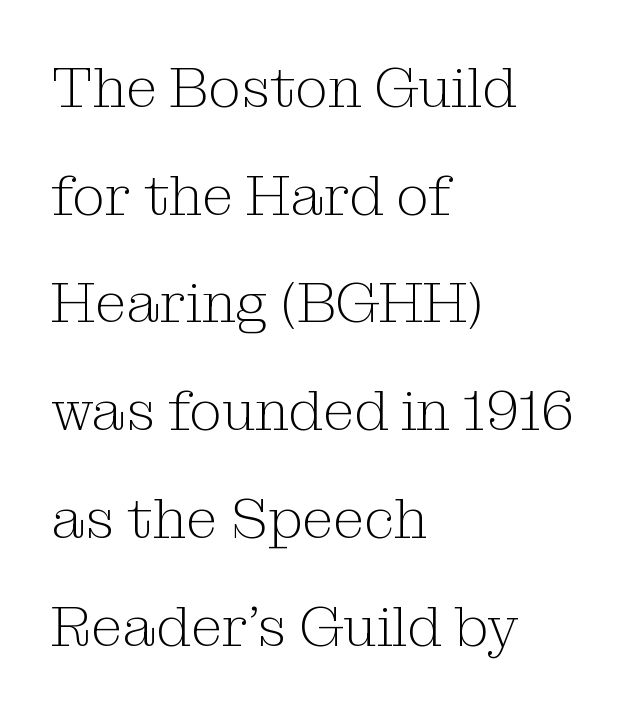
Q: Is the text bold? A: No.
Q: Is the text italic (slanted)? A: No, it is upright.
Q: Is the typeface a serif or a sans-serif typeface? A: Serif.
Q: Is the text underlined? A: No.
Q: How is the paragraph aligned? A: Left-aligned.
Q: Is the spacing between letters normal or unusually wide? A: Normal.
Q: Width (condensed, normal, or wide)? A: Normal.
Q: Stroke contrast? A: Medium.
Q: x-height? A: Medium.
Q: Monospaced? A: No.
